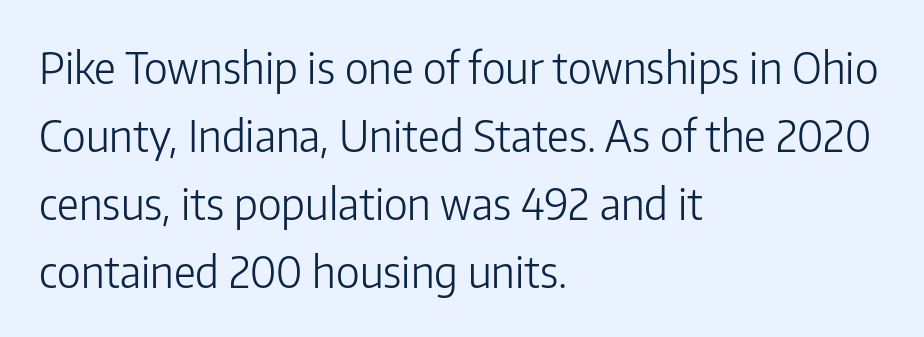
{"serif": "no", "italic": "no", "bold": "no", "weight": "light", "width": "normal", "stroke_contrast": "low", "x_height": "medium", "monospaced": "no", "underline": "no", "align": "left", "line_spacing": "normal", "line_spacing_ratio": 1.58, "letter_spacing": "normal", "letter_spacing_em": 0.0, "glyph_px": 43}
